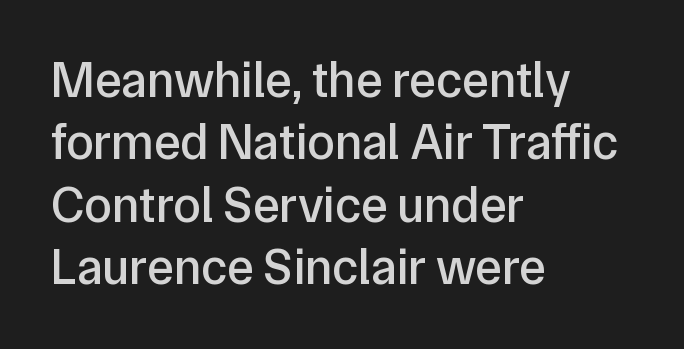
Each row of text sits above clean, open space. Inter-character spacing is left at the font's built-in metrics. The lettering holds an erect, upright posture throughout. Varying glyph widths throughout — classic text-font behaviour. Honestly, the row spacing looks completely unremarkable. One-word summary of the alignment: left.
